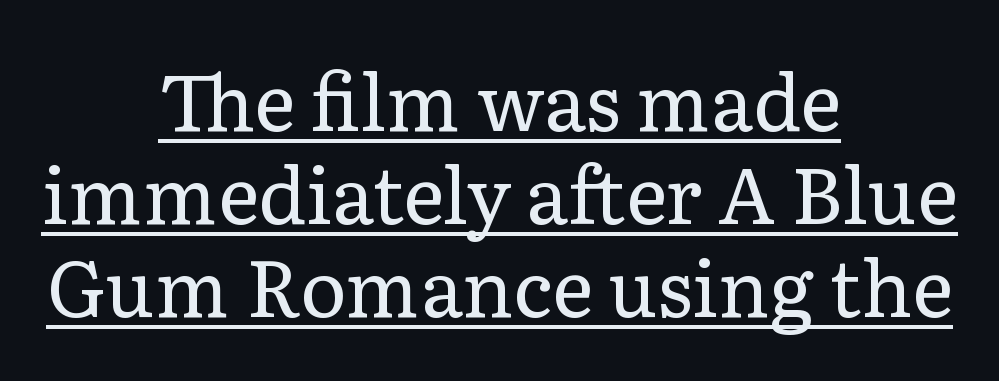
Q: Is the text bold? A: No.
Q: Is the text italic (slanted)? A: No, it is upright.
Q: Is the typeface a serif or a sans-serif typeface? A: Serif.
Q: Is the text underlined? A: Yes.
Q: How is the paragraph aligned? A: Centered.
Q: Is the spacing between letters normal or unusually wide? A: Normal.
Q: Width (condensed, normal, or wide)? A: Normal.
Q: Stroke contrast? A: Low.
Q: x-height? A: Medium.
Q: Monospaced? A: No.
